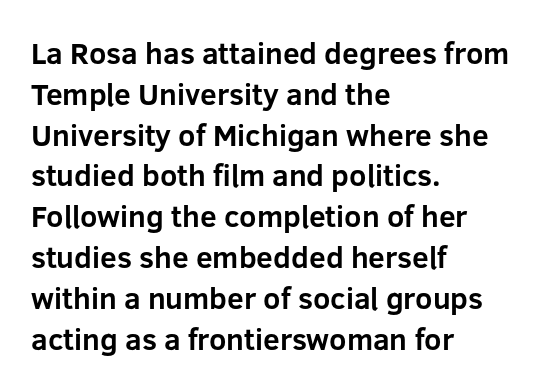
Q: Is the text bold? A: Yes.
Q: Is the text italic (slanted)? A: No, it is upright.
Q: Is the typeface a serif or a sans-serif typeface? A: Sans-serif.
Q: Is the text underlined? A: No.
Q: How is the paragraph aligned? A: Left-aligned.
Q: Is the spacing between letters normal or unusually wide? A: Normal.
Q: Is the spacing between lines tight, normal or loose? A: Normal.
Q: Width (condensed, normal, or wide)? A: Normal.
Q: Stroke contrast? A: Low.
Q: x-height? A: Medium.
Q: Monospaced? A: No.
